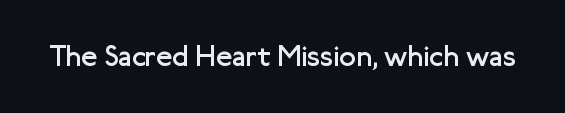
{"serif": "no", "italic": "no", "bold": "no", "weight": "regular", "width": "normal", "stroke_contrast": "low", "x_height": "medium", "monospaced": "no", "underline": "no", "letter_spacing": "normal", "letter_spacing_em": 0.0, "glyph_px": 30}
